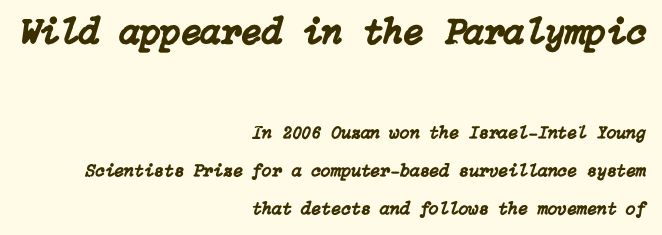
{"italic": "yes", "lean": "right", "slant_degrees": 15, "width": "normal", "stroke_contrast": "low", "x_height": "medium", "underline": "no", "align": "right", "line_spacing": "loose", "line_spacing_ratio": 2.11, "letter_spacing": "normal", "letter_spacing_em": 0.0, "larger_block": "first", "size_ratio": 2.06, "glyph_px": 37}
